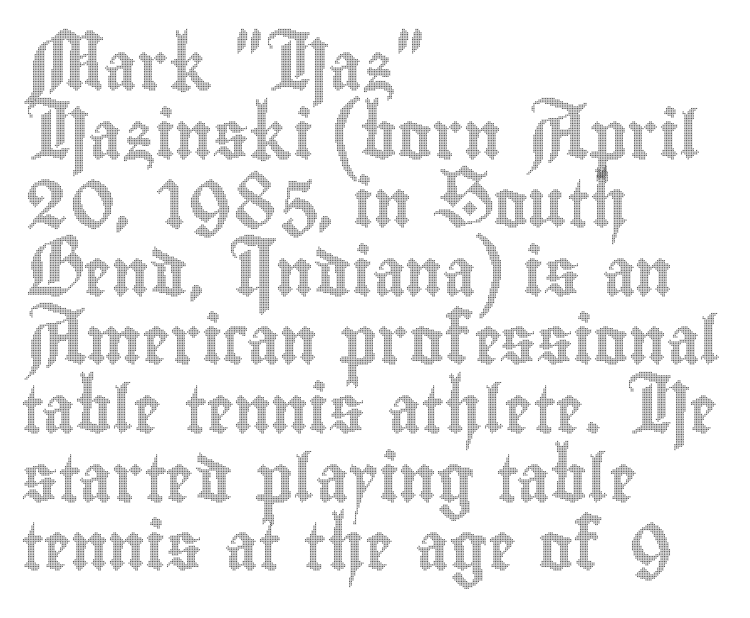
The image shows 47 px condensed type, upright; set left-aligned, normal line spacing (1.46x), normal letter spacing, not underlined; a small x-height.
